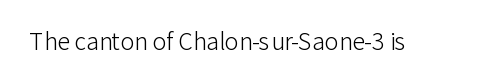
The image shows 23 px text type, upright; set normal letter spacing, not underlined.
